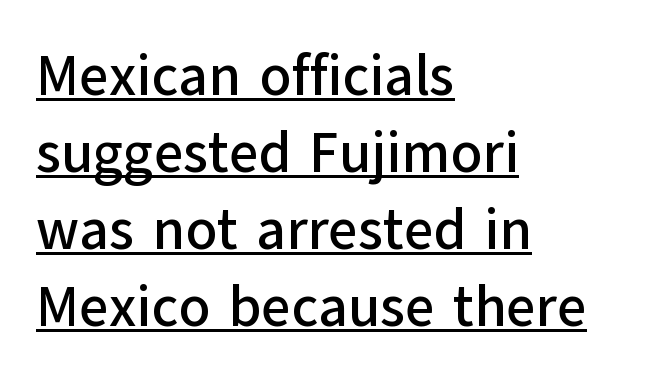
Q: Is the text italic (slanted)? A: No, it is upright.
Q: Is the typeface a serif or a sans-serif typeface? A: Sans-serif.
Q: Is the text underlined? A: Yes.
Q: How is the paragraph aligned? A: Left-aligned.
Q: Is the spacing between letters normal or unusually wide? A: Normal.
Q: Is the spacing between lines tight, normal or loose? A: Normal.
Q: Width (condensed, normal, or wide)? A: Normal.
Q: Stroke contrast? A: Low.
Q: x-height? A: Medium.
Q: Monospaced? A: No.
